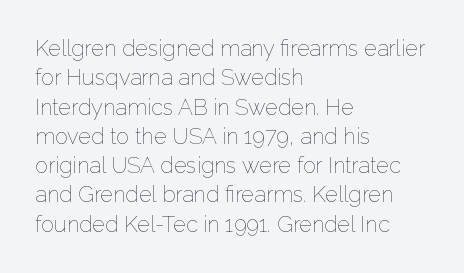
{"italic": "no", "bold": "no", "underline": "no", "align": "left", "line_spacing": "normal", "line_spacing_ratio": 1.33, "letter_spacing": "normal", "letter_spacing_em": 0.0, "glyph_px": 22}
